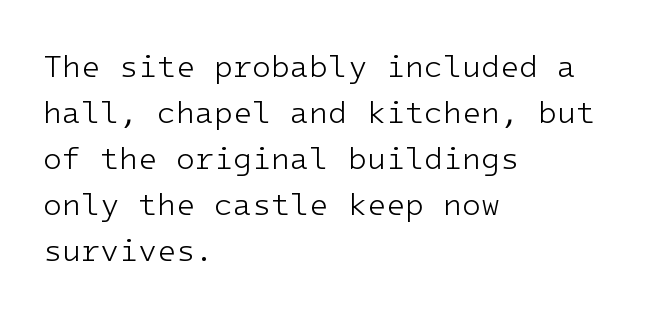
Q: Is the text bold? A: No.
Q: Is the text italic (slanted)? A: No, it is upright.
Q: Is the typeface a serif or a sans-serif typeface? A: Sans-serif.
Q: Is the text underlined? A: No.
Q: How is the paragraph aligned? A: Left-aligned.
Q: Is the spacing between letters normal or unusually wide? A: Normal.
Q: Is the spacing between lines tight, normal or loose? A: Normal.
Q: Width (condensed, normal, or wide)? A: Normal.
Q: Stroke contrast? A: Low.
Q: x-height? A: Medium.
Q: Monospaced? A: Yes.
